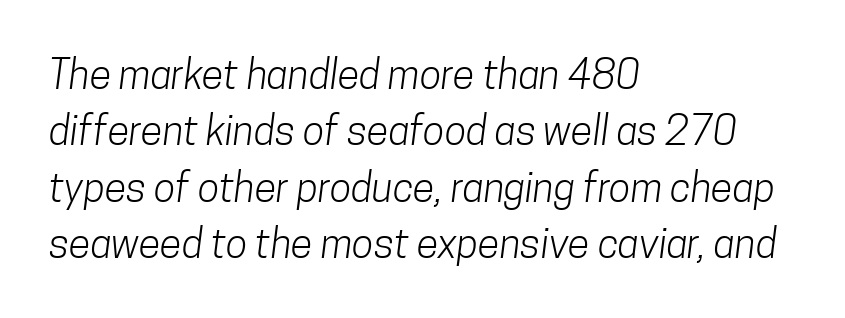
{"serif": "no", "bold": "no", "weight": "light", "width": "condensed", "stroke_contrast": "low", "x_height": "medium", "monospaced": "no", "underline": "no", "align": "left", "line_spacing": "normal", "line_spacing_ratio": 1.41, "letter_spacing": "normal", "letter_spacing_em": 0.0, "glyph_px": 40}
